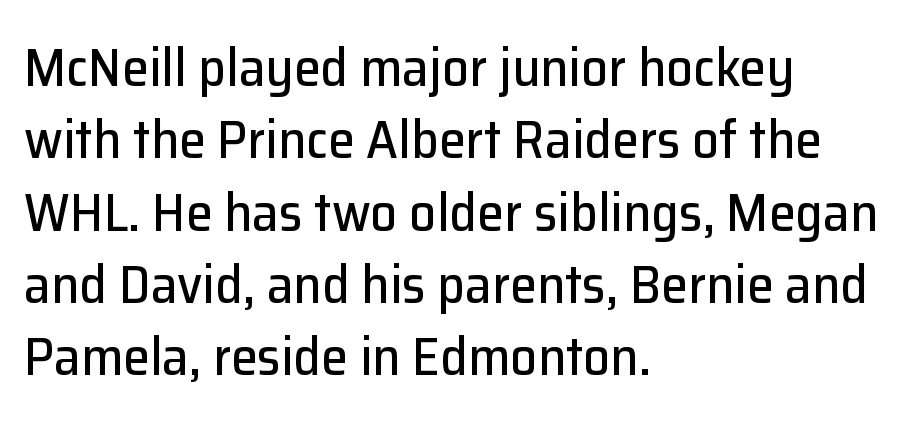
The image shows 54 px sans-serif type, upright; set left-aligned, normal line spacing (1.34x), normal letter spacing, not underlined; low stroke contrast and a medium x-height.
